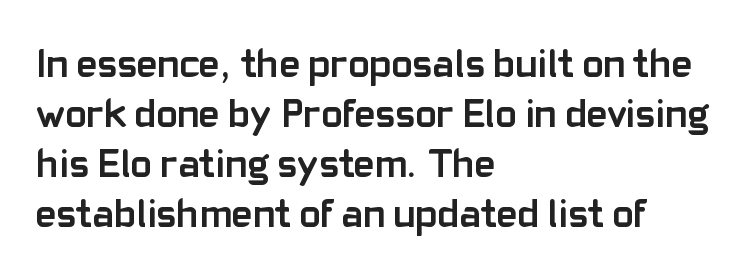
{"serif": "no", "italic": "no", "bold": "yes", "weight": "semibold", "width": "normal", "stroke_contrast": "low", "x_height": "medium", "monospaced": "no", "underline": "no", "align": "left", "line_spacing": "normal", "line_spacing_ratio": 1.25, "letter_spacing": "normal", "letter_spacing_em": 0.0, "glyph_px": 40}
